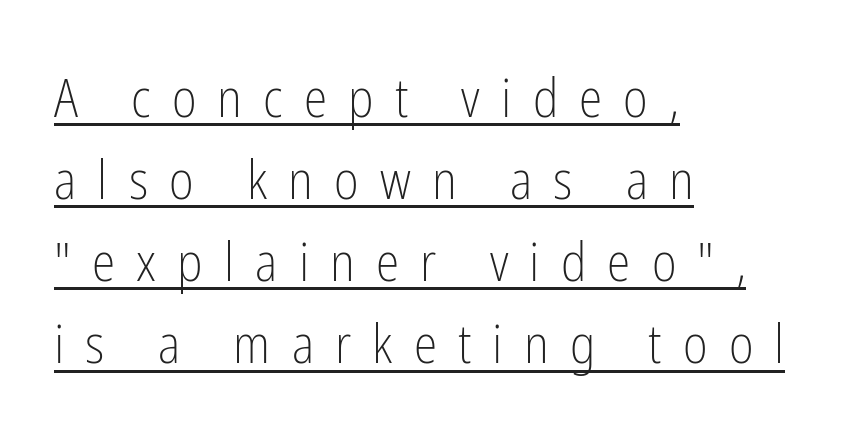
The image shows 53 px light, condensed sans-serif type, upright; set left-aligned, normal line spacing (1.55x), unusually wide letter spacing (+0.4 em), underlined; low stroke contrast and a medium x-height.
